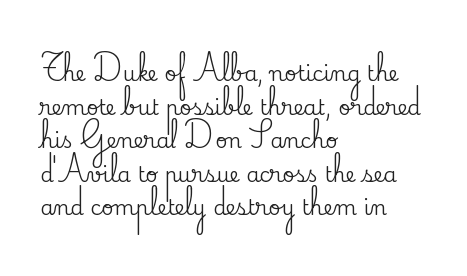
{"italic": "no", "underline": "no", "align": "left", "line_spacing": "normal", "line_spacing_ratio": 1.6, "letter_spacing": "normal", "letter_spacing_em": 0.0, "glyph_px": 21}
